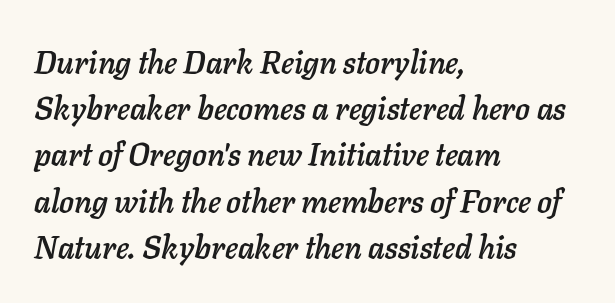
Proportional: the letters do not fall into vertical columns. The text block is weighted toward the left margin, trailing off unevenly rightward. The baseline area is clear. The line-height multiplier appears to be the usual default.
